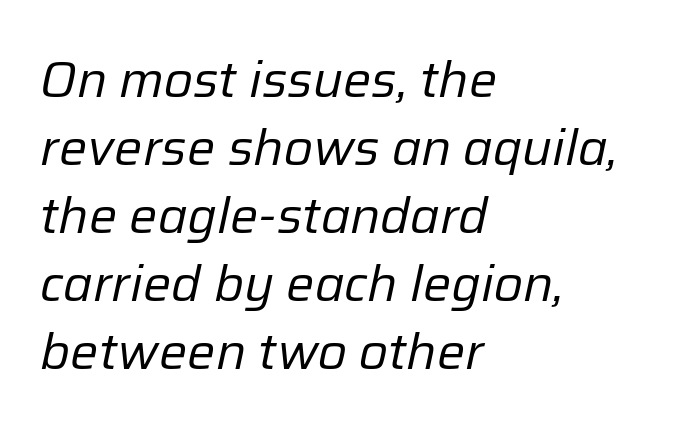
Tracking here is standard; glyphs follow each other at the usual distance. Does the leading feel generous? No, just average. Unbolded letterforms with no extra heft. Do the characters align in a grid? No, the font is proportional. The paragraph has a hard left edge and a soft right edge. The strip under each line holds only bare page.
